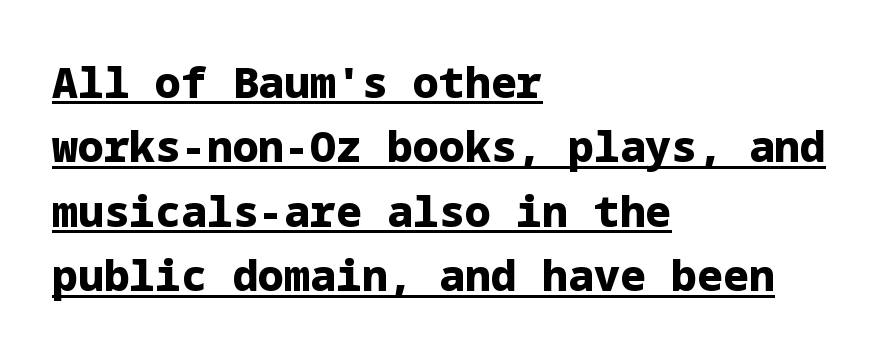
Q: Is the text bold? A: Yes.
Q: Is the text italic (slanted)? A: No, it is upright.
Q: Is the typeface a serif or a sans-serif typeface? A: Sans-serif.
Q: Is the text underlined? A: Yes.
Q: How is the paragraph aligned? A: Left-aligned.
Q: Is the spacing between letters normal or unusually wide? A: Normal.
Q: Is the spacing between lines tight, normal or loose? A: Normal.
Q: Width (condensed, normal, or wide)? A: Normal.
Q: Stroke contrast? A: Low.
Q: x-height? A: Medium.
